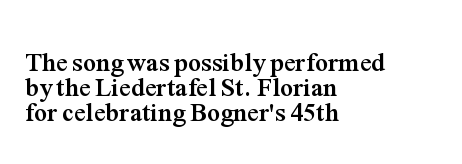
The image shows 26 px bold type, upright; set left-aligned, tight line spacing (0.97x), normal letter spacing, not underlined.
